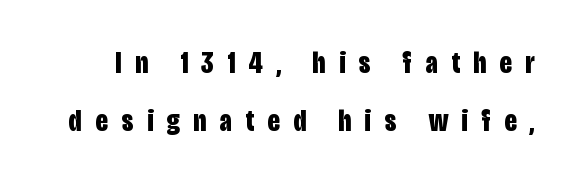
{"serif": "no", "italic": "no", "bold": "yes", "weight": "bold", "width": "condensed", "stroke_contrast": "low", "x_height": "large", "monospaced": "no", "underline": "no", "line_spacing_ratio": 1.87, "letter_spacing": "wide", "letter_spacing_em": 0.44, "glyph_px": 31}
